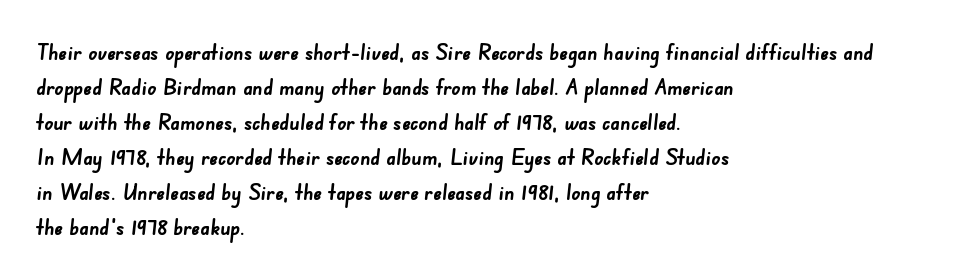
A student would call this left alignment; a typographer would say flush left, rag right. Regular leading. Compared with an ordinary text face, these strokes are far heavier — a full bold. Each word holds together tightly as a unit, with standard inter-letter gaps.
